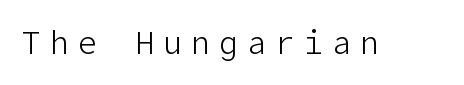
Clear beneath every line of the passage. The letters look calm and open, with moderate or lighter stems. Vertical strokes here are truly vertical. Font category for this specimen: sans-serif. The passage shown has open, widely tracked lettering throughout.
